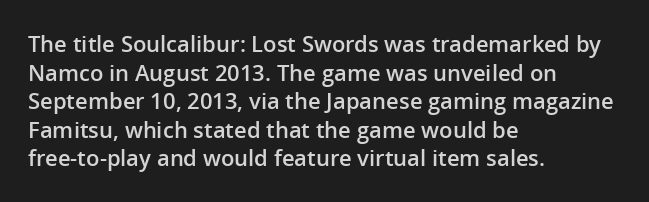
The image shows 22 px text type, upright; set left-aligned, normal line spacing (1.3x), normal letter spacing, not underlined.
